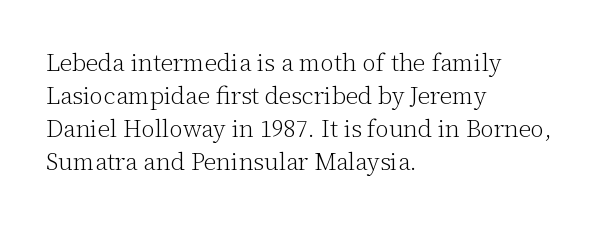
{"italic": "no", "bold": "no", "underline": "no", "align": "left", "line_spacing": "normal", "line_spacing_ratio": 1.38, "letter_spacing": "normal", "letter_spacing_em": 0.0, "glyph_px": 24}
